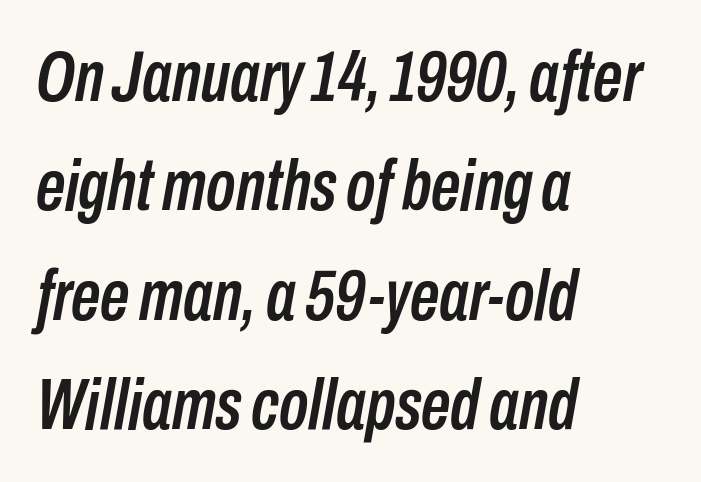
Compared with typical paragraphs, the rows here are spaced about the same. Each letter keeps its own natural width here, so spacing adapts to shape. Rendered with sloped, italic letterforms. Here the glyphs are tracked normally, forming tight word shapes. Underline: absent.
